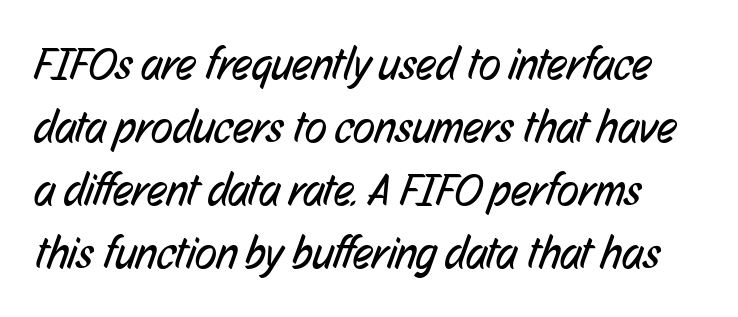
Q: Is the text bold? A: No.
Q: Is the typeface a serif or a sans-serif typeface? A: Sans-serif.
Q: Is the text underlined? A: No.
Q: Is the spacing between letters normal or unusually wide? A: Normal.
Q: Is the spacing between lines tight, normal or loose? A: Normal.
Q: Width (condensed, normal, or wide)? A: Condensed.
Q: Stroke contrast? A: Low.
Q: x-height? A: Medium.
Q: Monospaced? A: No.
